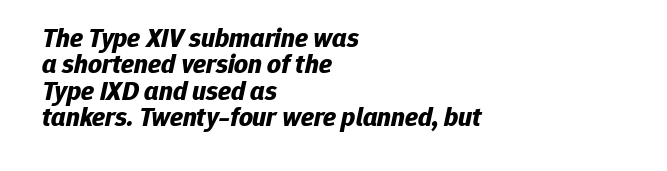
{"italic": "yes", "lean": "right", "slant_degrees": 12, "bold": "yes", "underline": "no", "align": "left", "line_spacing": "tight", "line_spacing_ratio": 0.98, "letter_spacing": "normal", "letter_spacing_em": 0.0, "glyph_px": 27}
